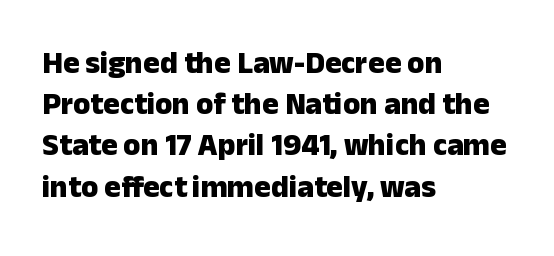
Q: Is the text bold? A: Yes.
Q: Is the text italic (slanted)? A: No, it is upright.
Q: Is the typeface a serif or a sans-serif typeface? A: Sans-serif.
Q: Is the text underlined? A: No.
Q: How is the paragraph aligned? A: Left-aligned.
Q: Is the spacing between letters normal or unusually wide? A: Normal.
Q: Is the spacing between lines tight, normal or loose? A: Normal.
Q: Width (condensed, normal, or wide)? A: Normal.
Q: Stroke contrast? A: Low.
Q: x-height? A: Medium.
Q: Monospaced? A: No.
